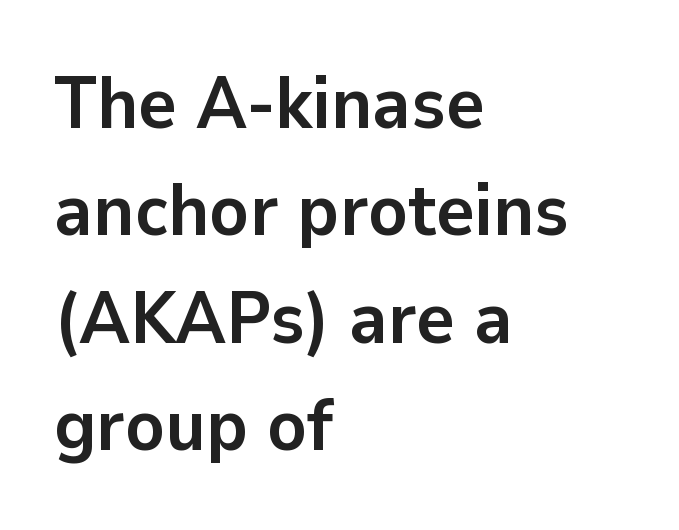
The image shows 73 px semibold sans-serif type, upright; set left-aligned, normal line spacing (1.47x), normal letter spacing, not underlined; low stroke contrast and a medium x-height.
